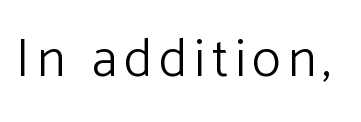
{"serif": "no", "italic": "no", "bold": "no", "weight": "light", "width": "normal", "stroke_contrast": "low", "x_height": "medium", "monospaced": "no", "underline": "no", "glyph_px": 54}
